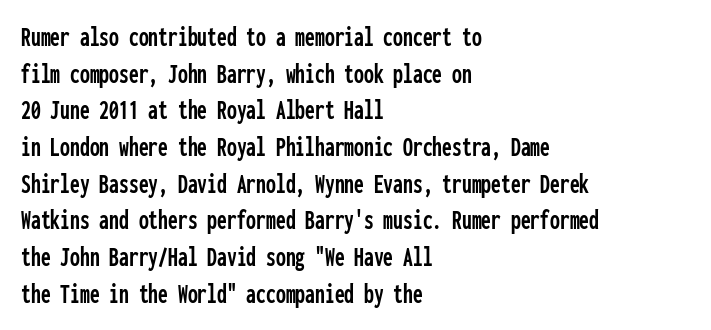
The face used here is monospaced, like something from a code editor. The face used here is rendered with its standard letterfit. Caption: multi-line text, flush left, ragged right. Lines of text with bare space underneath.
